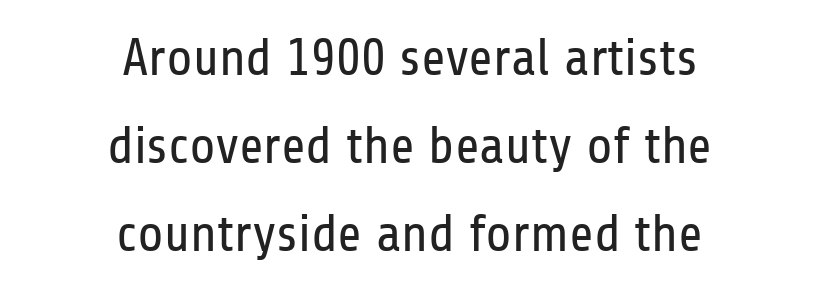
Q: Is the text bold? A: No.
Q: Is the text italic (slanted)? A: No, it is upright.
Q: Is the typeface a serif or a sans-serif typeface? A: Sans-serif.
Q: Is the text underlined? A: No.
Q: How is the paragraph aligned? A: Centered.
Q: Is the spacing between letters normal or unusually wide? A: Normal.
Q: Is the spacing between lines tight, normal or loose? A: Normal.
Q: Width (condensed, normal, or wide)? A: Condensed.
Q: Stroke contrast? A: Low.
Q: x-height? A: Medium.
Q: Monospaced? A: No.
